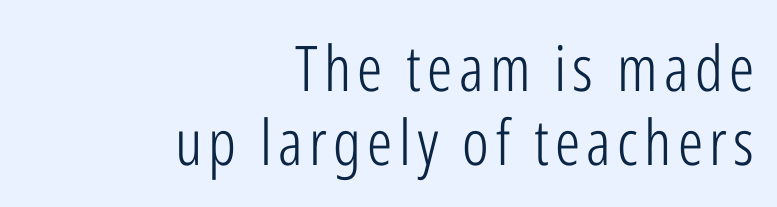
Alignment: flush right. If you drew a line through each stem, it would be perfectly vertical. The passage shown is typed in a proportional face where columns would drift. The words here are not underlined. Serifs: no, the terminals of the letterforms are clean.
